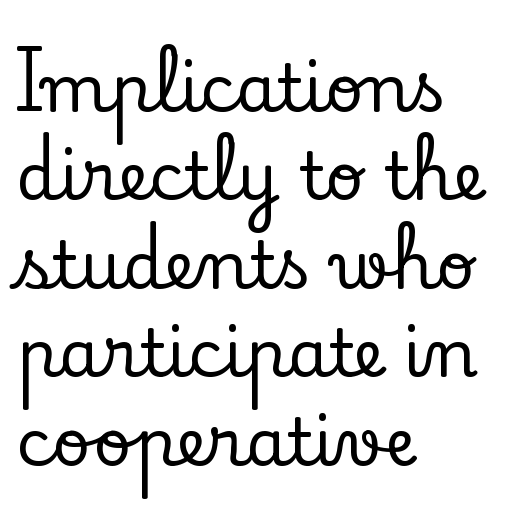
{"italic": "no", "width": "normal", "stroke_contrast": "low", "x_height": "small", "monospaced": "no", "underline": "no", "align": "left", "line_spacing": "normal", "line_spacing_ratio": 1.34, "letter_spacing": "normal", "letter_spacing_em": 0.0, "glyph_px": 66}
